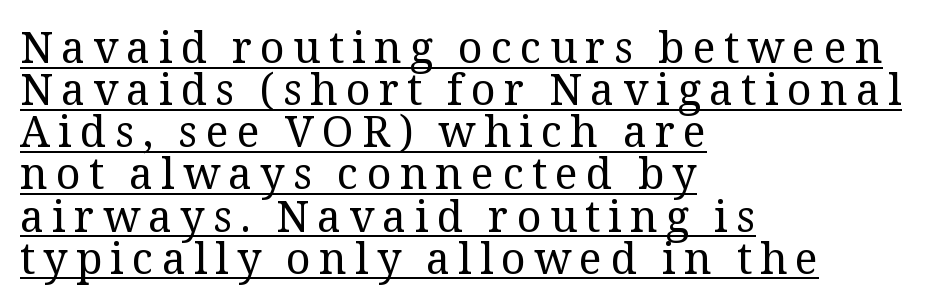
The image shows 43 px regular-weight serif type, upright; set left-aligned, tight line spacing (0.98x), underlined; medium stroke contrast and a medium x-height.
